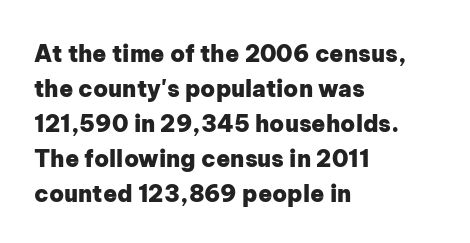
Q: Is the text bold? A: Yes.
Q: Is the text italic (slanted)? A: No, it is upright.
Q: Is the text underlined? A: No.
Q: How is the paragraph aligned? A: Left-aligned.
Q: Is the spacing between letters normal or unusually wide? A: Normal.
Q: Is the spacing between lines tight, normal or loose? A: Normal.
